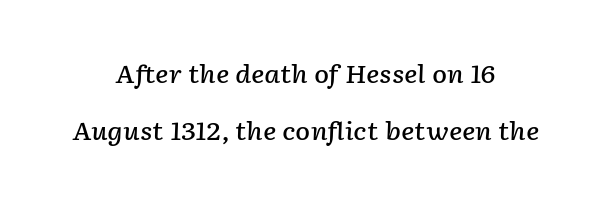
A fair bit of extra ink — the face is semibold, not bold. Style check: oblique. The glyphs are unaccompanied by any horizontal stroke below them. Horizontal alignment here is central, giving a formal, balanced look. Vertically, the passage feels expansive, rows floating well apart.
